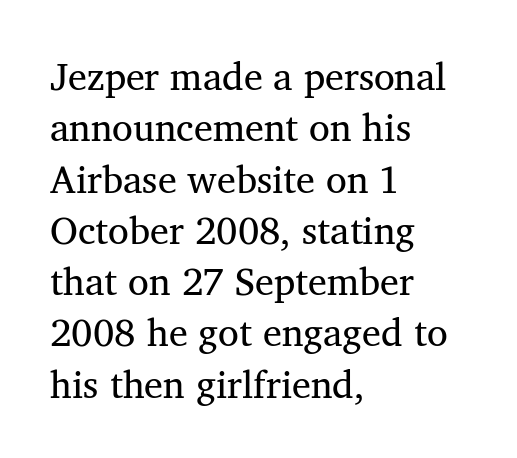
Descenders hang freely into open space. The lettering stays uniformly vertical, giving the passage a roman look. You could not count columns in this text — the font is proportionally spaced. Students, note that the glyphs here touch the page at normal intervals. Horizontal alignment here is leftward, the default for most running prose.
